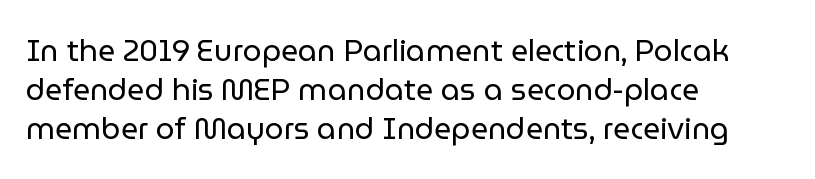
{"serif": "no", "italic": "no", "bold": "no", "weight": "regular", "width": "normal", "stroke_contrast": "low", "x_height": "medium", "monospaced": "no", "underline": "no", "align": "left", "line_spacing": "normal", "line_spacing_ratio": 1.3, "letter_spacing": "normal", "letter_spacing_em": 0.0, "glyph_px": 30}
